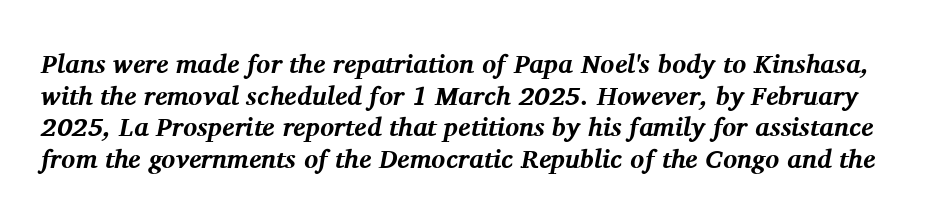
The image shows 26 px bold type, italic (leaning right); set line spacing 1.22x, normal letter spacing, not underlined.
